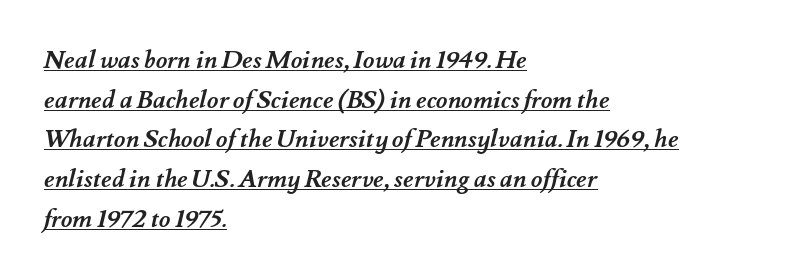
{"bold": "yes", "underline": "yes", "align": "left", "line_spacing": "normal", "line_spacing_ratio": 1.59, "letter_spacing": "normal", "letter_spacing_em": 0.0, "glyph_px": 25}
